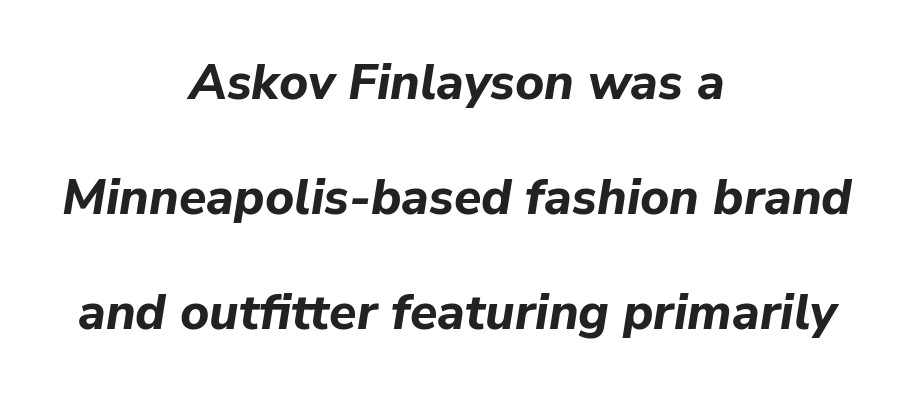
The image shows 50 px bold type, italic (leaning right); set centered, loose line spacing (2.3x), normal letter spacing, not underlined; low stroke contrast and a medium x-height.
